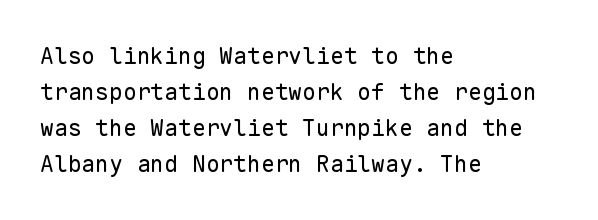
The image shows 23 px text type, upright; set left-aligned, normal line spacing (1.57x), normal letter spacing, not underlined.
